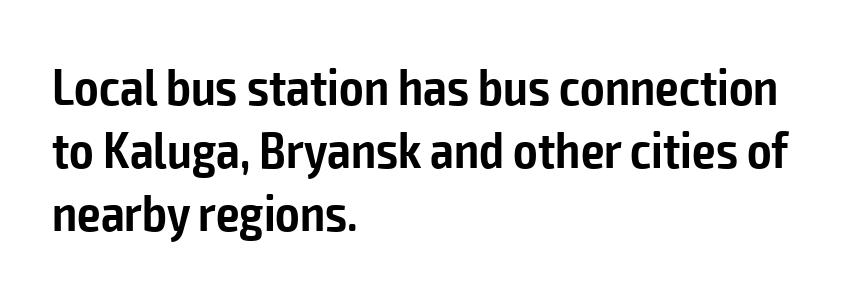
Does extra space separate the letters? No, they use regular spacing. The letters advance in unequal steps, a hallmark of proportional type. Stroke terminals: plain, sans-serif. Decoration check: the copy has no underline. The lettering stays uniformly vertical, giving the passage a roman look.
